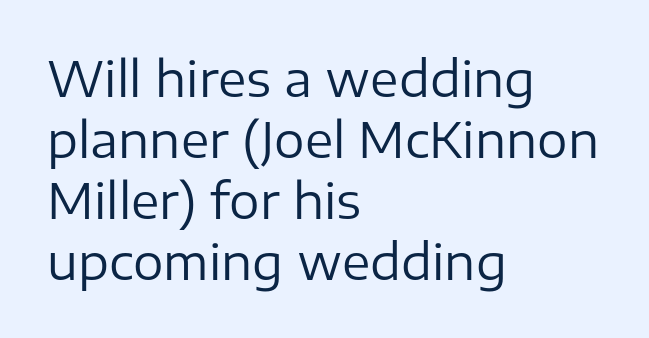
Q: Is the text bold? A: No.
Q: Is the text italic (slanted)? A: No, it is upright.
Q: Is the typeface a serif or a sans-serif typeface? A: Sans-serif.
Q: Is the text underlined? A: No.
Q: How is the paragraph aligned? A: Left-aligned.
Q: Is the spacing between letters normal or unusually wide? A: Normal.
Q: Is the spacing between lines tight, normal or loose? A: Normal.
Q: Width (condensed, normal, or wide)? A: Normal.
Q: Stroke contrast? A: Low.
Q: x-height? A: Medium.
Q: Monospaced? A: No.
